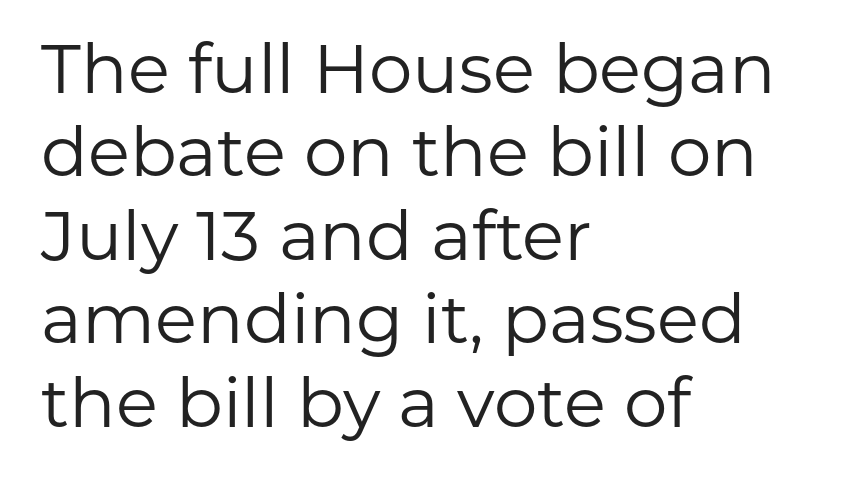
The gaps between neighbouring characters are ordinary and unremarkable. Descenders hang freely into open space. Upright lettering throughout. Serif or sans? Sans — the stroke terminals are bare. Counters stay open thanks to moderate or lighter strokes.
